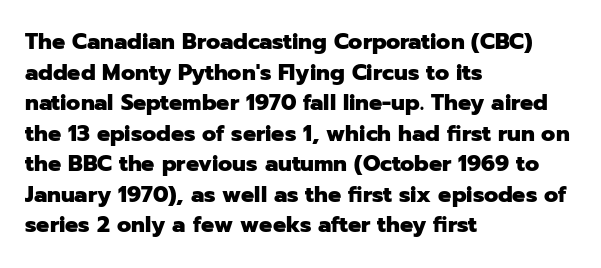
Q: Is the text bold? A: Yes.
Q: Is the text italic (slanted)? A: No, it is upright.
Q: Is the text underlined? A: No.
Q: How is the paragraph aligned? A: Left-aligned.
Q: Is the spacing between letters normal or unusually wide? A: Normal.
Q: Is the spacing between lines tight, normal or loose? A: Normal.
